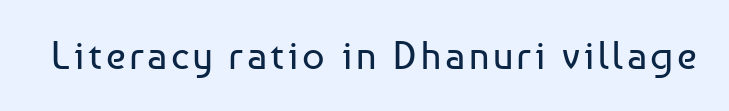
{"serif": "no", "italic": "no", "bold": "no", "weight": "regular", "width": "normal", "stroke_contrast": "low", "x_height": "medium", "monospaced": "no", "underline": "no", "glyph_px": 39}
